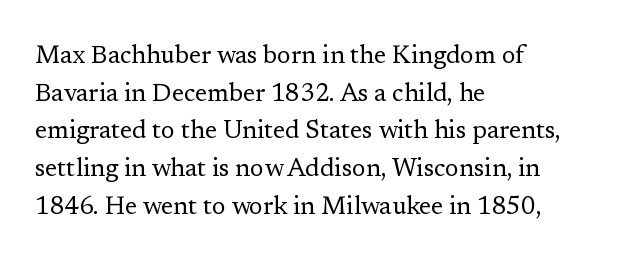
Q: Is the text bold? A: No.
Q: Is the text italic (slanted)? A: No, it is upright.
Q: Is the text underlined? A: No.
Q: How is the paragraph aligned? A: Left-aligned.
Q: Is the spacing between letters normal or unusually wide? A: Normal.
Q: Is the spacing between lines tight, normal or loose? A: Normal.
